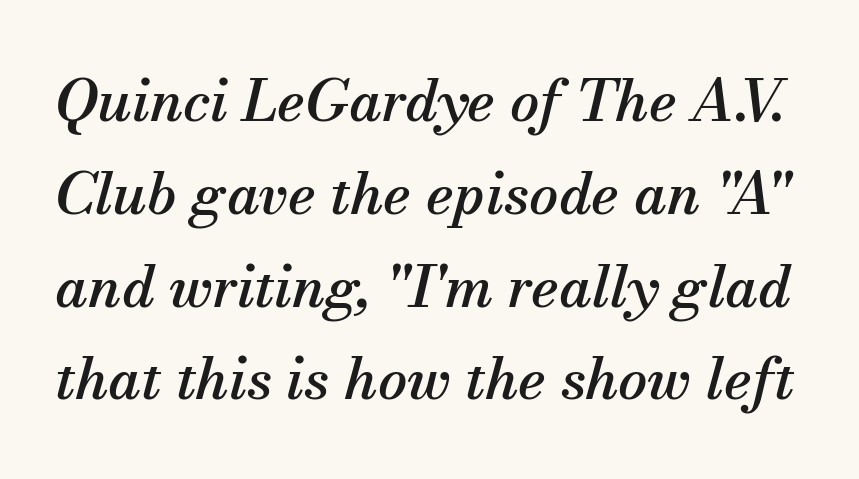
{"serif": "yes", "italic": "yes", "lean": "right", "slant_degrees": 13, "width": "normal", "stroke_contrast": "medium", "x_height": "small", "monospaced": "no", "underline": "no", "line_spacing": "normal", "line_spacing_ratio": 1.6, "letter_spacing": "normal", "letter_spacing_em": 0.0, "glyph_px": 58}
